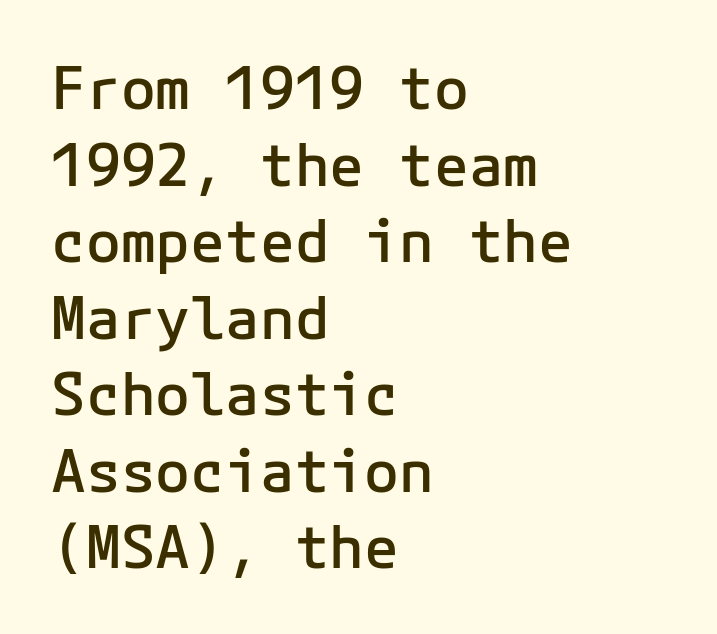
The image shows 58 px semibold sans-serif type, upright; set left-aligned, normal line spacing (1.32x), normal letter spacing, not underlined; low stroke contrast and a medium x-height.
